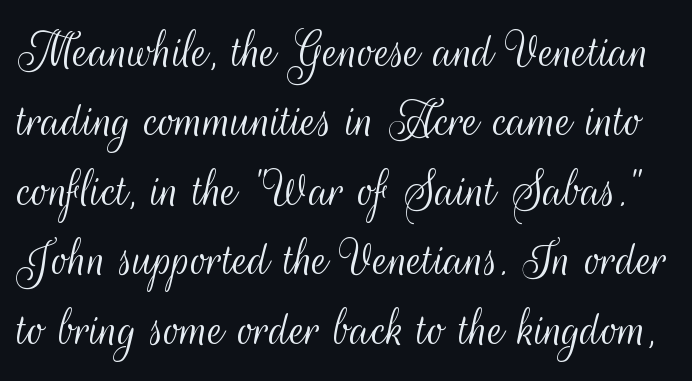
{"serif": "no", "bold": "no", "weight": "light", "width": "condensed", "stroke_contrast": "medium", "x_height": "small", "monospaced": "no", "underline": "no", "line_spacing_ratio": 1.24, "letter_spacing": "normal", "letter_spacing_em": 0.0, "glyph_px": 56}
